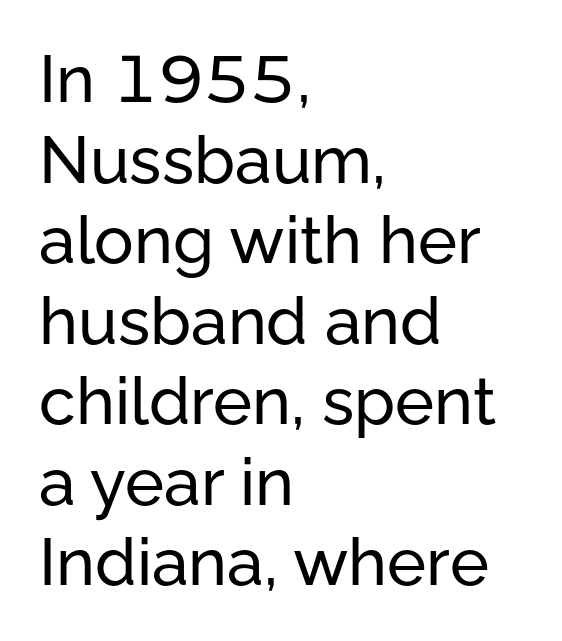
This sample uses an upright cut, with every glyph sitting square on the baseline. The face used here is proportionally spaced, like ordinary book or web type. All the whitespace from short lines collects on the right. Any mark beneath the type? The region is blank.
